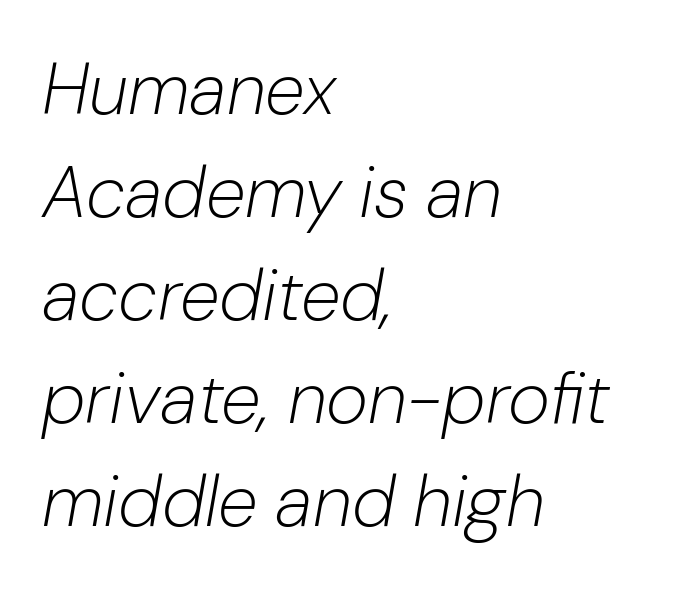
Q: Is the text bold? A: No.
Q: Is the text italic (slanted)? A: Yes, it leans right by about 10 degrees.
Q: Is the text underlined? A: No.
Q: How is the paragraph aligned? A: Left-aligned.
Q: Is the spacing between letters normal or unusually wide? A: Normal.
Q: Is the spacing between lines tight, normal or loose? A: Normal.
Q: Width (condensed, normal, or wide)? A: Normal.
Q: Stroke contrast? A: Low.
Q: x-height? A: Medium.
Q: Monospaced? A: No.
